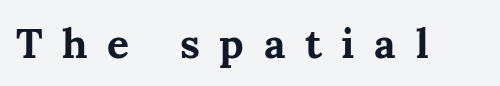
Q: Is the text bold? A: Yes.
Q: Is the text italic (slanted)? A: No, it is upright.
Q: Is the typeface a serif or a sans-serif typeface? A: Serif.
Q: Is the text underlined? A: No.
Q: Is the spacing between letters normal or unusually wide? A: Unusually wide.
Q: Width (condensed, normal, or wide)? A: Normal.
Q: Stroke contrast? A: Medium.
Q: x-height? A: Medium.
Q: Monospaced? A: No.
